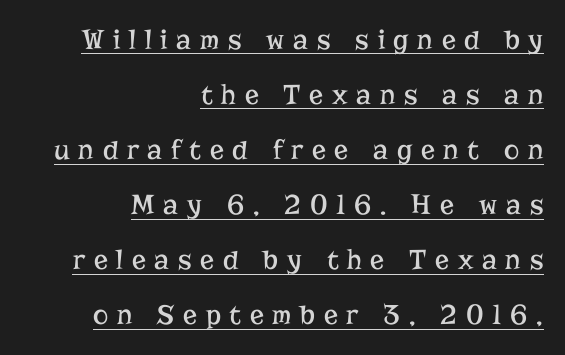
{"serif": "yes", "italic": "no", "bold": "no", "weight": "regular", "width": "normal", "stroke_contrast": "low", "x_height": "medium", "monospaced": "no", "underline": "yes", "align": "right", "line_spacing": "loose", "line_spacing_ratio": 1.9, "letter_spacing": "wide", "letter_spacing_em": 0.3, "glyph_px": 29}
